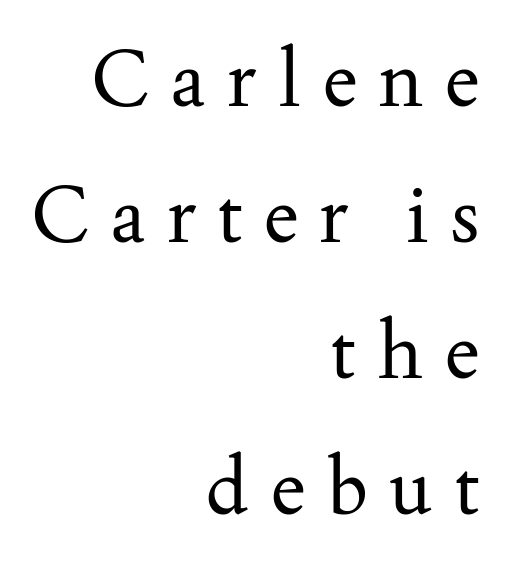
These lines stack with their right ends in a neat column. Ink coverage per letter is moderate at most. Is there any slant? The stems are plumb. The passage shown is not underscored anywhere. Loose tracking; the words dissolve into strings of separated letters.
